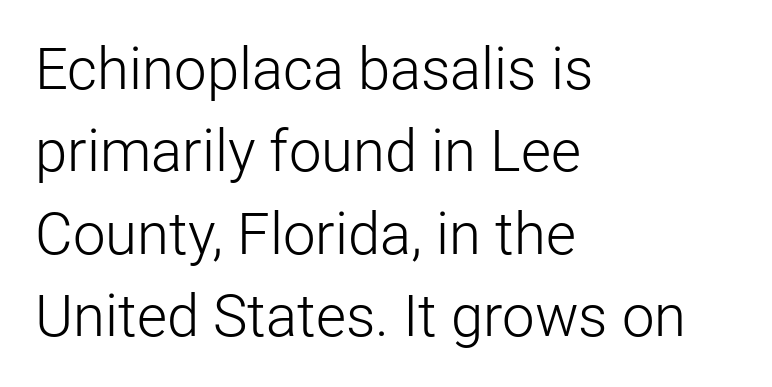
Ordinary non-slanted type is in use. You could not count columns in this text — the font is proportionally spaced. Are there feet on the stems? There aren't — it's a sans. Does extra space separate the letters? No, they use regular spacing. Each row of text sits above clean, open space.
